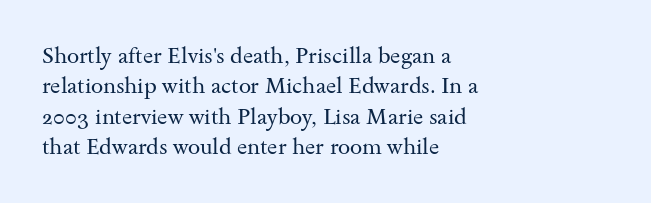
The image shows 22 px text type, upright; set left-aligned, normal line spacing (1.38x), normal letter spacing, not underlined.
